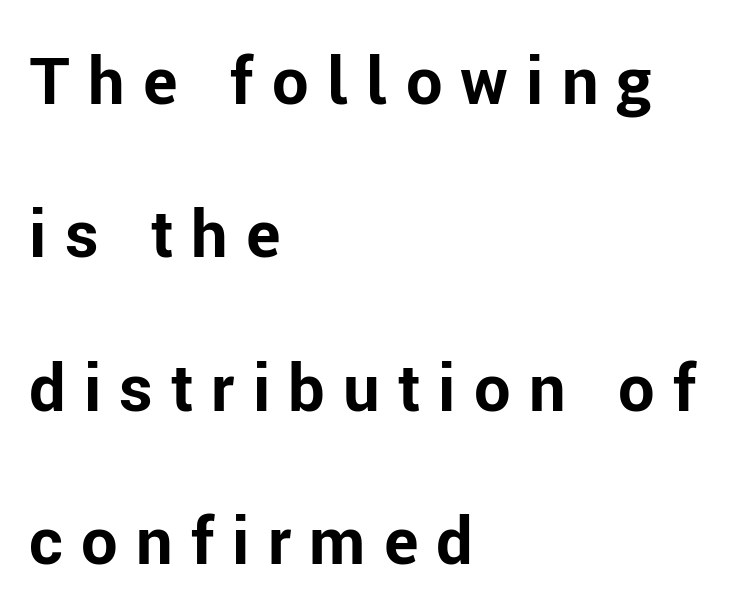
The image shows 65 px bold sans-serif type, upright; set left-aligned, loose line spacing (2.36x), unusually wide letter spacing (+0.28 em), not underlined; low stroke contrast and a medium x-height.
